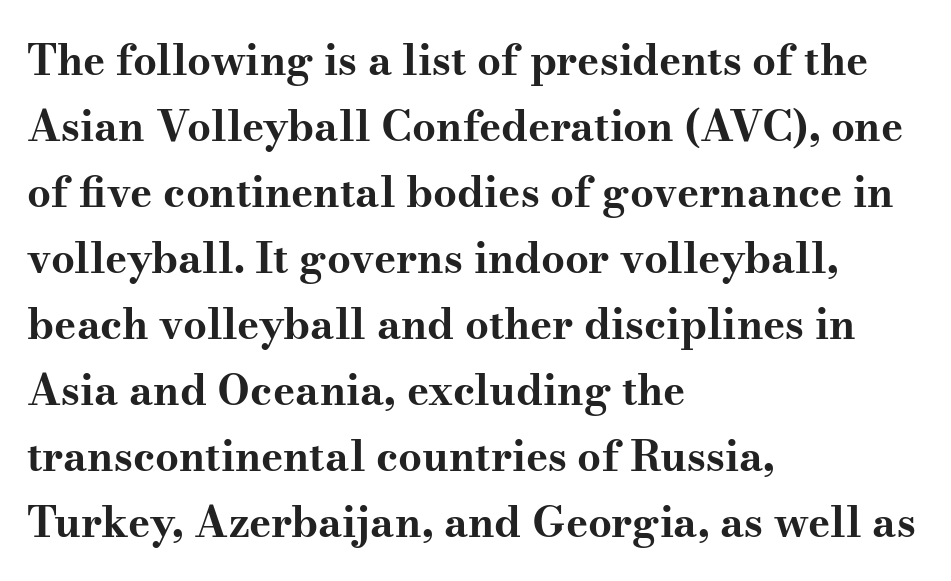
Q: Is the text bold? A: Yes.
Q: Is the text italic (slanted)? A: No, it is upright.
Q: Is the typeface a serif or a sans-serif typeface? A: Serif.
Q: Is the text underlined? A: No.
Q: How is the paragraph aligned? A: Left-aligned.
Q: Is the spacing between letters normal or unusually wide? A: Normal.
Q: Is the spacing between lines tight, normal or loose? A: Normal.
Q: Width (condensed, normal, or wide)? A: Wide.
Q: Stroke contrast? A: Medium.
Q: x-height? A: Small.
Q: Monospaced? A: No.
